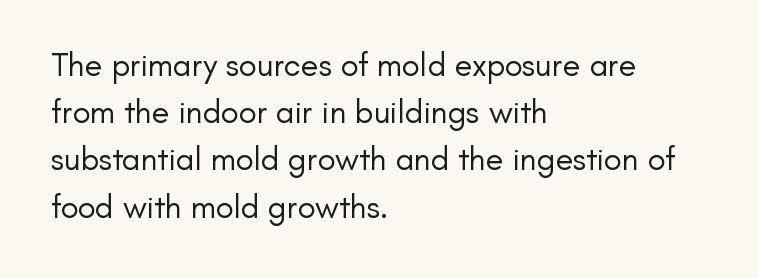
Horizontally, the lines are justified to the leading edge only. Observe the absence of serifs on each vertical stroke in this sample. The passage shown is not underscored anywhere. This sample has the flowing, uneven cadence of proportional lettering. If you measured baseline to baseline, you'd find a middling distance.
